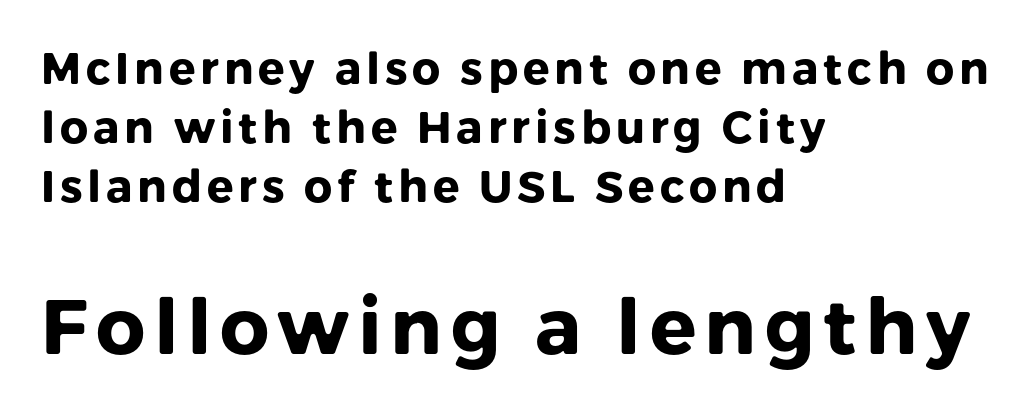
All the whitespace from short lines collects on the right. Larger block? The one below; the one above is distinctly smaller. You can tell it's not italic because the verticals are truly vertical. I'd call this a sans setting — the letters go barefoot.
